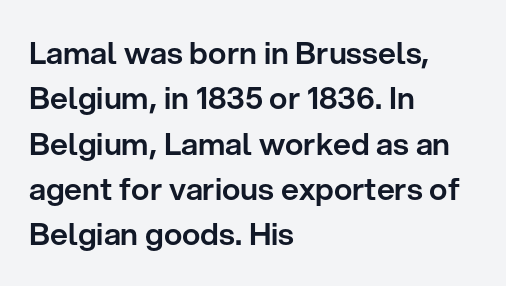
{"serif": "no", "italic": "no", "width": "normal", "stroke_contrast": "low", "x_height": "medium", "monospaced": "no", "underline": "no", "align": "left", "line_spacing": "normal", "line_spacing_ratio": 1.46, "letter_spacing": "normal", "letter_spacing_em": 0.0, "glyph_px": 31}
